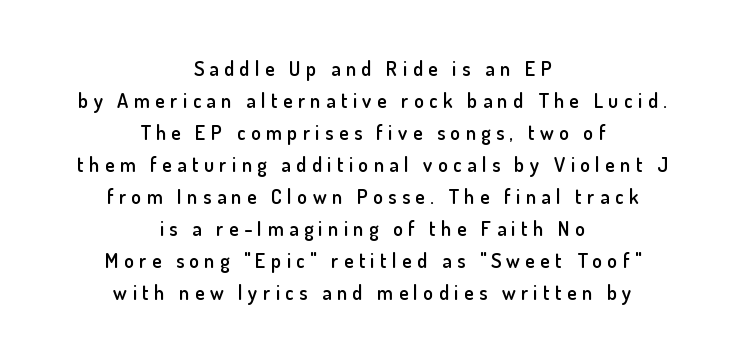
The image shows 20 px text type, upright; set centered, normal line spacing (1.6x), unusually wide letter spacing (+0.27 em), not underlined.
